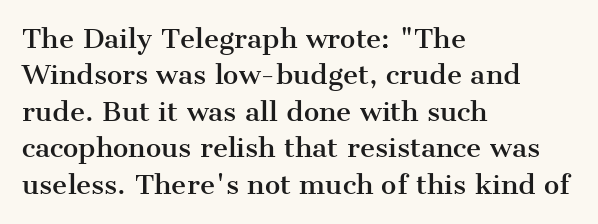
The image shows 26 px text type, upright; set left-aligned, normal line spacing (1.4x), normal letter spacing, not underlined.
